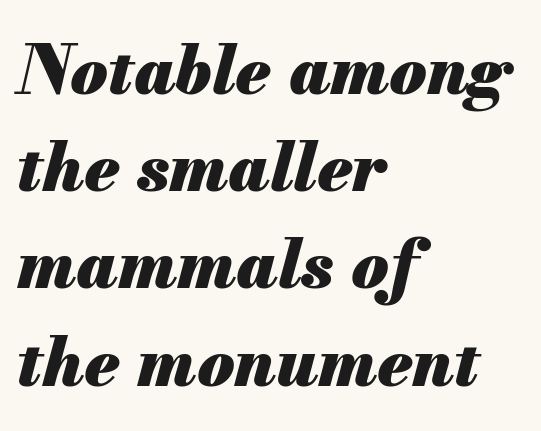
The image shows 68 px heavy type, italic (leaning right); set left-aligned, normal line spacing (1.43x), normal letter spacing, not underlined; medium stroke contrast and a small x-height.
